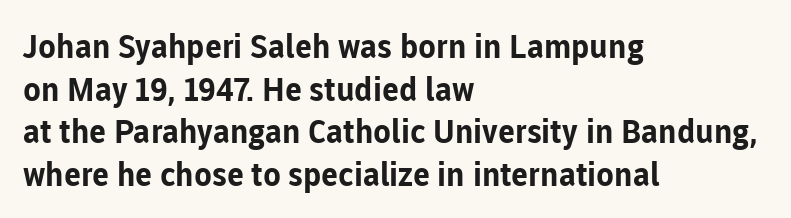
The image shows 33 px bold sans-serif type, upright; set left-aligned, normal line spacing (1.29x), normal letter spacing, not underlined; low stroke contrast and a medium x-height.
